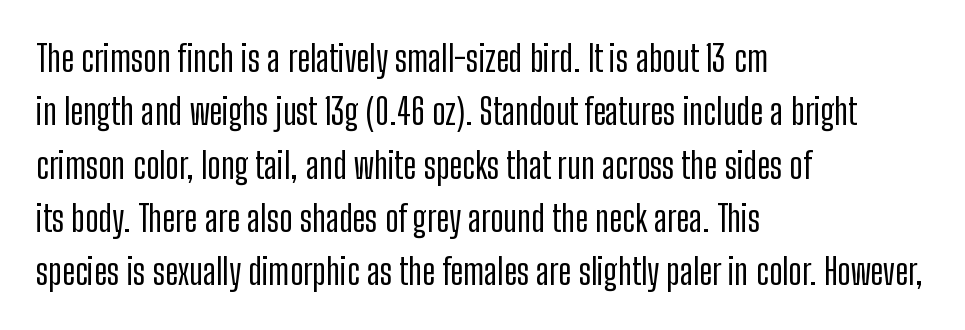
The image shows 36 px condensed sans-serif type, upright; set left-aligned, normal line spacing (1.48x), normal letter spacing, not underlined; low stroke contrast and a medium x-height.
